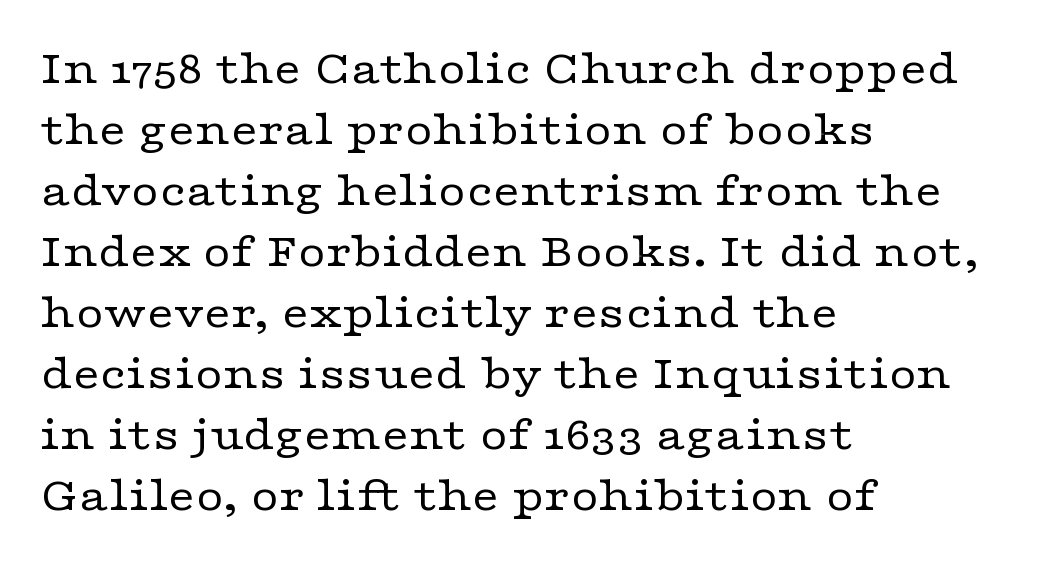
The leading is moderate, giving the passage an even texture. Regarding serifs, this sample has them. Weight: regular or lighter. The compositor pushed each line to the left boundary.
